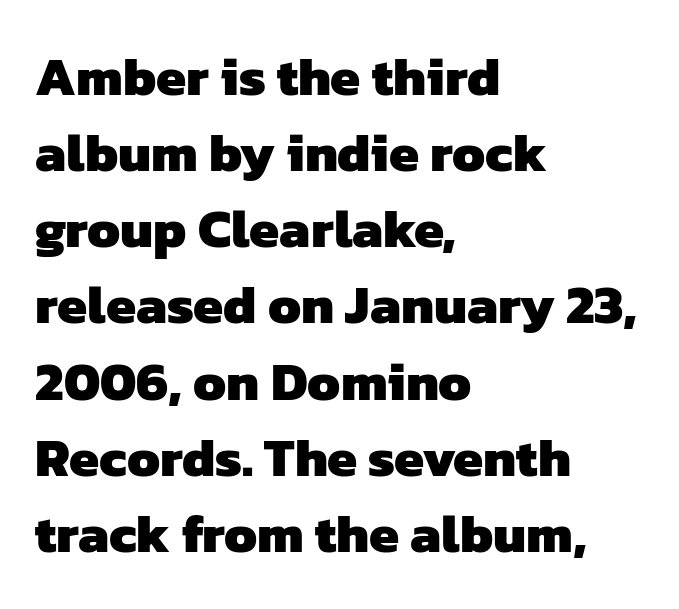
Q: Is the text bold? A: Yes.
Q: Is the typeface a serif or a sans-serif typeface? A: Sans-serif.
Q: Is the text underlined? A: No.
Q: How is the paragraph aligned? A: Left-aligned.
Q: Is the spacing between letters normal or unusually wide? A: Normal.
Q: Is the spacing between lines tight, normal or loose? A: Normal.
Q: Width (condensed, normal, or wide)? A: Normal.
Q: Stroke contrast? A: Low.
Q: x-height? A: Medium.
Q: Monospaced? A: No.
